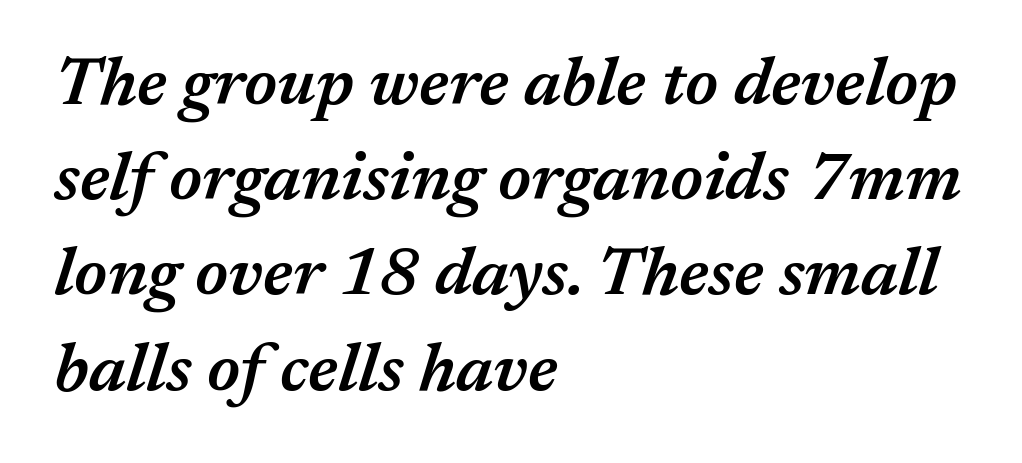
{"italic": "yes", "lean": "right", "slant_degrees": 17, "bold": "semi", "weight": "semibold", "width": "normal", "stroke_contrast": "medium", "x_height": "medium", "monospaced": "no", "underline": "no", "align": "left", "line_spacing": "normal", "line_spacing_ratio": 1.4, "letter_spacing": "normal", "letter_spacing_em": 0.0, "glyph_px": 68}
